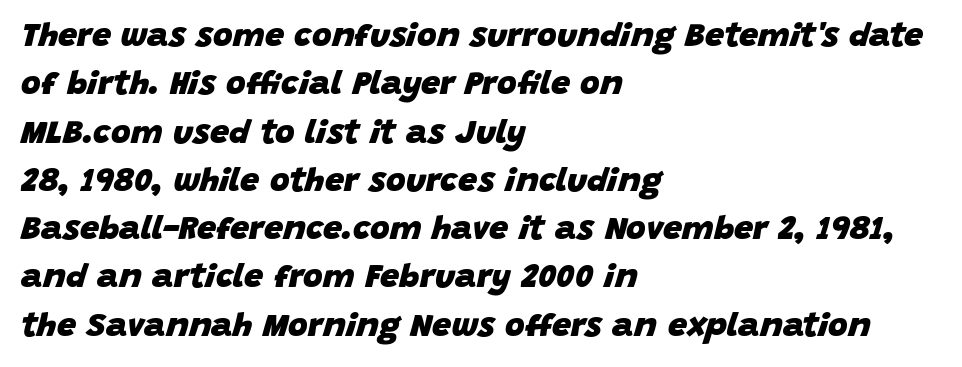
Q: Is the text bold? A: Yes.
Q: Is the text italic (slanted)? A: Yes, it leans right by about 15 degrees.
Q: Is the text underlined? A: No.
Q: How is the paragraph aligned? A: Left-aligned.
Q: Is the spacing between letters normal or unusually wide? A: Normal.
Q: Is the spacing between lines tight, normal or loose? A: Normal.
Q: Width (condensed, normal, or wide)? A: Normal.
Q: Stroke contrast? A: Low.
Q: x-height? A: Large.
Q: Monospaced? A: No.
